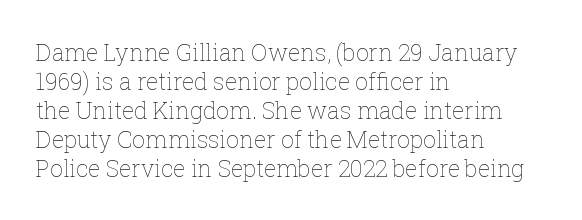
A typesetter would call this zero additional tracking. If you drew a line through each stem, it would be perfectly vertical. This block has exactly the height ordinary leading produces. Teacher's note: observe the even left margin — that is flush-left alignment. The area under the type is left untouched. This is not heavy type; no bold has been used.
